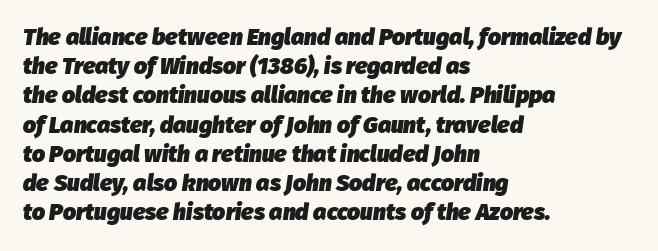
{"italic": "yes", "lean": "right", "slant_degrees": 8, "bold": "yes", "underline": "no", "align": "left", "line_spacing": "normal", "line_spacing_ratio": 1.27, "letter_spacing": "normal", "letter_spacing_em": 0.0, "glyph_px": 23}
